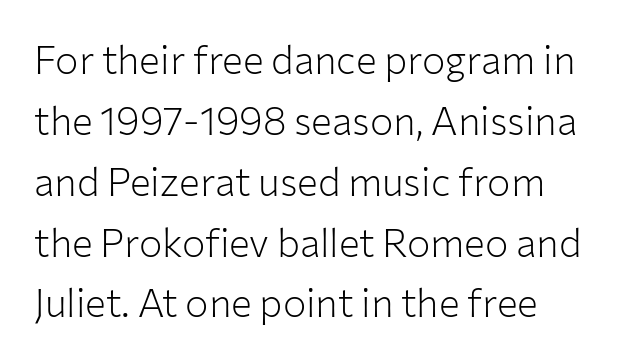
{"serif": "no", "italic": "no", "bold": "no", "weight": "light", "width": "normal", "stroke_contrast": "low", "x_height": "medium", "monospaced": "no", "underline": "no", "align": "left", "line_spacing": "normal", "line_spacing_ratio": 1.56, "letter_spacing": "normal", "letter_spacing_em": 0.0, "glyph_px": 39}
